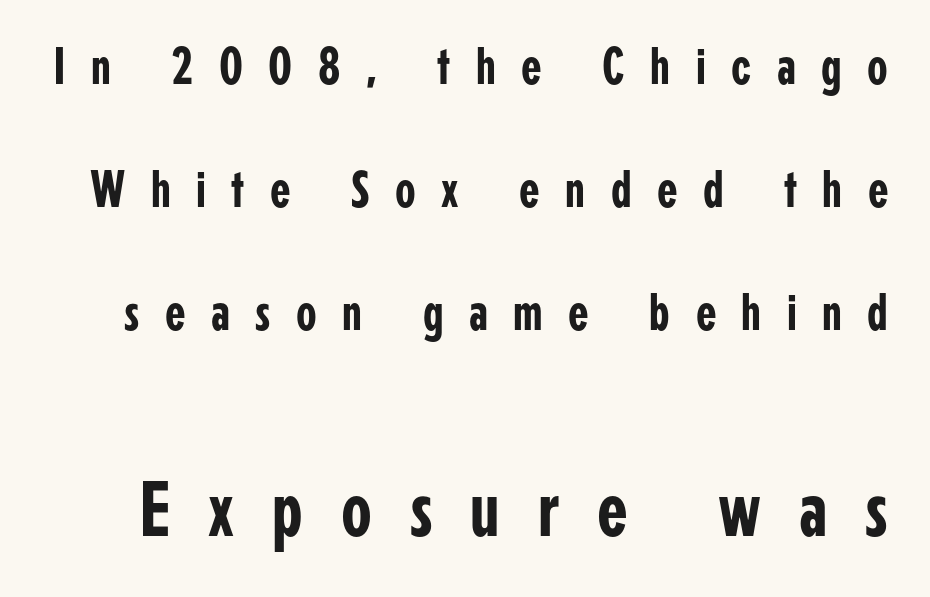
Q: Is the text italic (slanted)? A: No, it is upright.
Q: Is the typeface a serif or a sans-serif typeface? A: Sans-serif.
Q: Is the text underlined? A: No.
Q: Is the spacing between letters normal or unusually wide? A: Unusually wide.
Q: Is the spacing between lines tight, normal or loose? A: Loose.
Q: Which block of text is set in a larger size, the first (top) or the second (bottom)? A: The second (bottom) one.
Q: Width (condensed, normal, or wide)? A: Condensed.
Q: Stroke contrast? A: Low.
Q: x-height? A: Medium.
Q: Monospaced? A: No.
